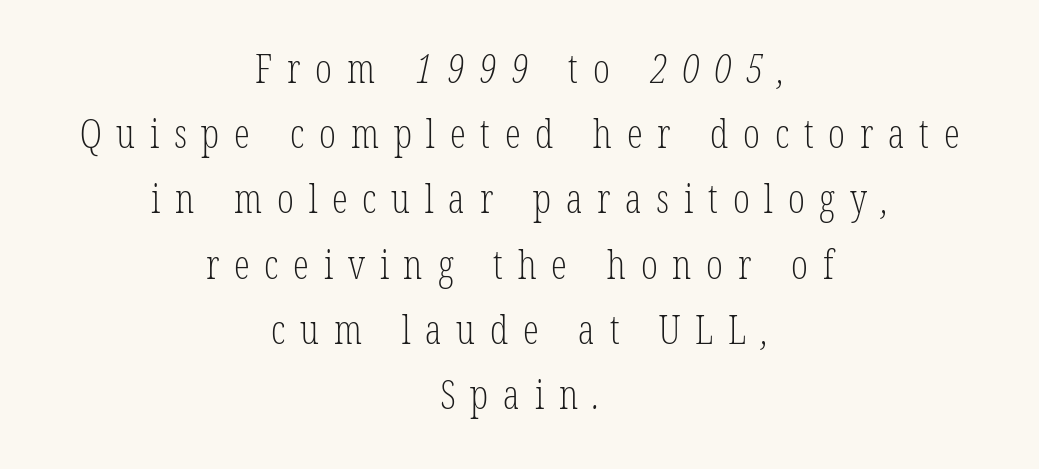
Q: Is the text bold? A: No.
Q: Is the typeface a serif or a sans-serif typeface? A: Serif.
Q: Is the text underlined? A: No.
Q: How is the paragraph aligned? A: Centered.
Q: Is the spacing between letters normal or unusually wide? A: Unusually wide.
Q: Is the spacing between lines tight, normal or loose? A: Normal.
Q: Width (condensed, normal, or wide)? A: Condensed.
Q: Stroke contrast? A: Low.
Q: x-height? A: Medium.
Q: Monospaced? A: No.
